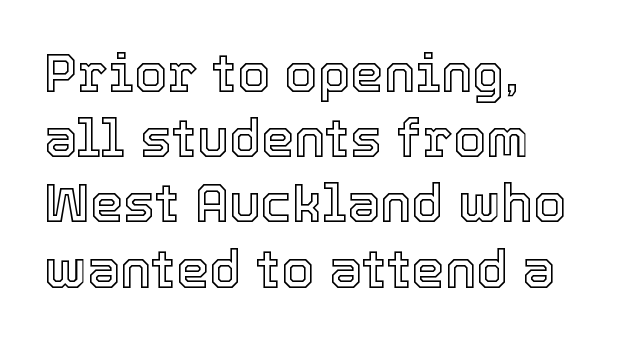
Note the varied advance widths — an 'i' is clearly narrower than an 'm'. A bare baseline throughout the passage. In terms of letterspacing, this is plain default setting. The specimen reads as upright at a glance.
